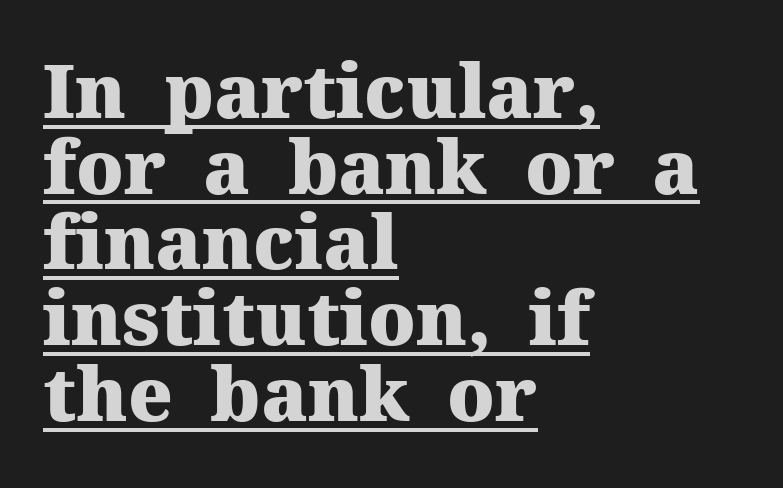
Do the letters lean? They stand straight. Weight: bold. Serif or sans? Serif — the stroke terminals have little feet. Interline gaps are noticeably narrow in this sample.
